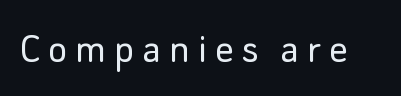
Q: Is the text bold? A: No.
Q: Is the text italic (slanted)? A: No, it is upright.
Q: Is the typeface a serif or a sans-serif typeface? A: Sans-serif.
Q: Is the text underlined? A: No.
Q: Width (condensed, normal, or wide)? A: Normal.
Q: Stroke contrast? A: Low.
Q: x-height? A: Small.
Q: Monospaced? A: No.
